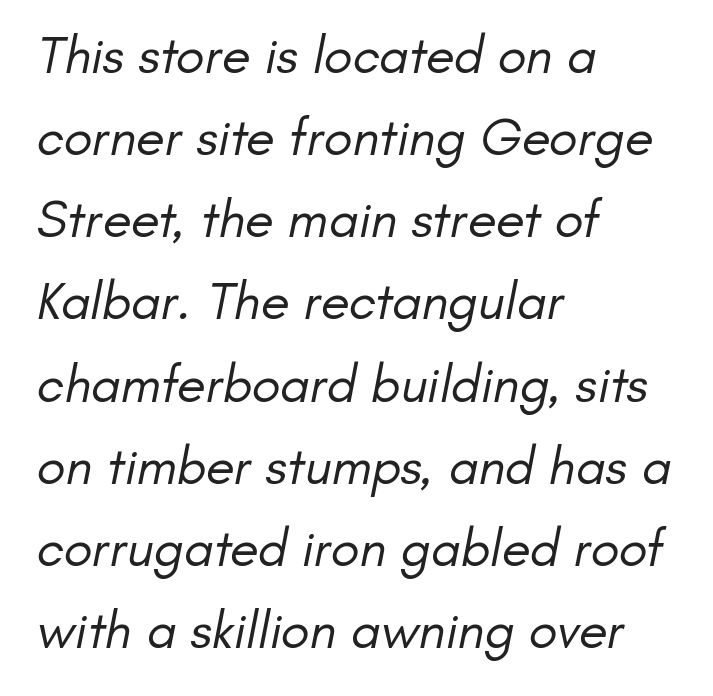
The characters display no serif detailing; their extremities are plain. This reads as an unemphasized weight, regular at the heaviest. The rendering keeps characters at their native spacing. Looks like regular typesetting: each glyph gets only the width it needs. Baseline-to-baseline distance is the conventional proportion of letter height.
